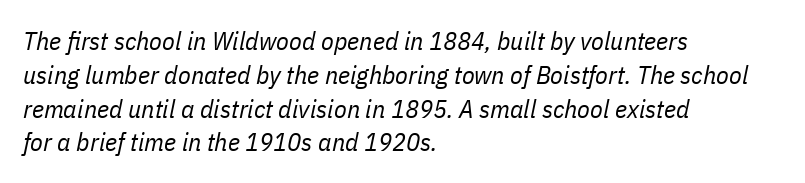
The image shows 26 px text type, italic (leaning right); set left-aligned, normal line spacing (1.3x), normal letter spacing, not underlined.
